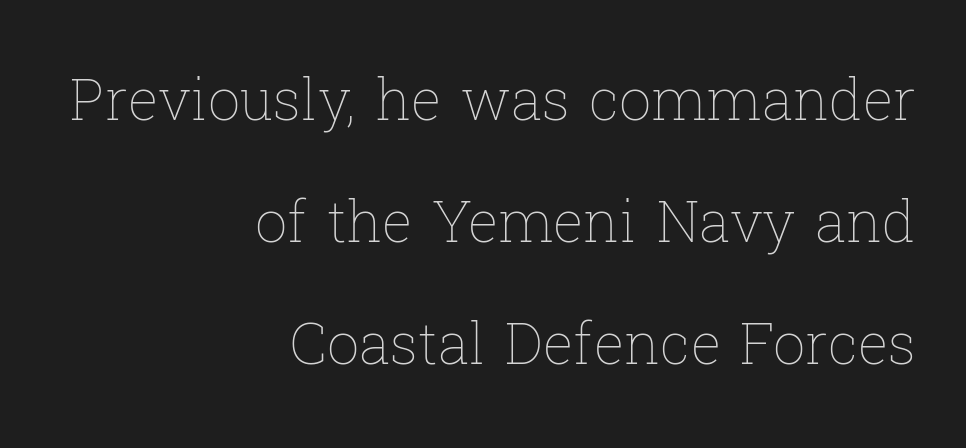
{"italic": "no", "bold": "no", "weight": "thin", "width": "normal", "stroke_contrast": "low", "x_height": "medium", "monospaced": "no", "underline": "no", "align": "right", "line_spacing": "loose", "line_spacing_ratio": 2.14, "letter_spacing": "normal", "letter_spacing_em": 0.0, "glyph_px": 57}
